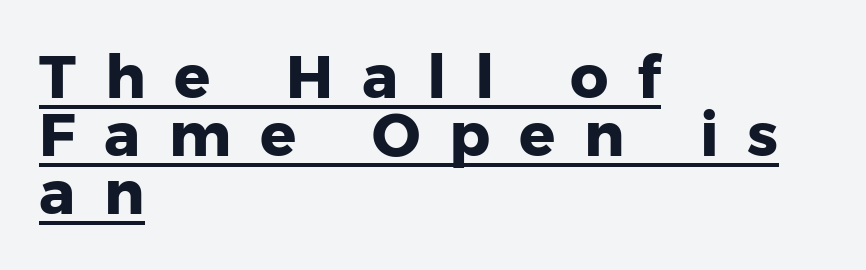
Q: Is the text bold? A: Yes.
Q: Is the text italic (slanted)? A: No, it is upright.
Q: Is the typeface a serif or a sans-serif typeface? A: Sans-serif.
Q: Is the text underlined? A: Yes.
Q: How is the paragraph aligned? A: Left-aligned.
Q: Is the spacing between letters normal or unusually wide? A: Unusually wide.
Q: Is the spacing between lines tight, normal or loose? A: Tight.
Q: Width (condensed, normal, or wide)? A: Normal.
Q: Stroke contrast? A: Low.
Q: x-height? A: Medium.
Q: Monospaced? A: No.
